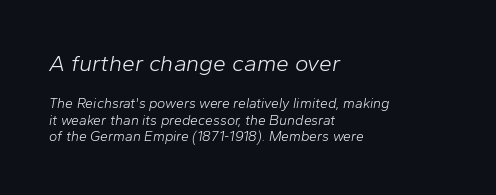
The typography opts for an oblique posture over an upright one. Inter-character spacing is left at the font's built-in metrics. Descenders are the only things crossing below the line. The strokes carry an ordinary text weight at most. Which of the two is more prominent by size? The first, at the top. The lines in this sample share a left origin and differ only in where they stop.
